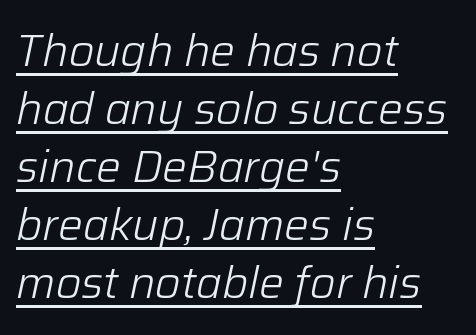
The image shows 44 px light type, italic (leaning right); set left-aligned, normal line spacing (1.32x), normal letter spacing, underlined; low stroke contrast and a medium x-height.
